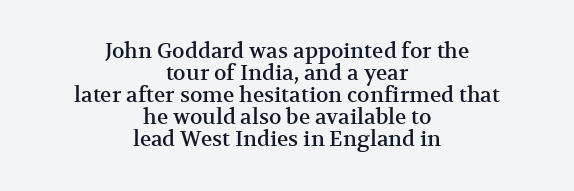
{"italic": "no", "underline": "no", "align": "center", "line_spacing": "tight", "line_spacing_ratio": 1.05, "letter_spacing": "normal", "letter_spacing_em": 0.0, "glyph_px": 21}
